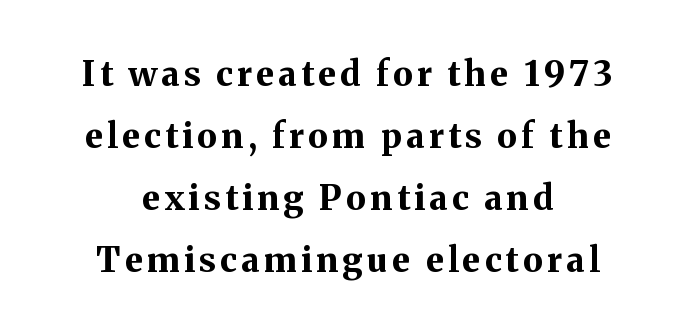
The image shows 34 px bold serif type, upright; set centered, line spacing 1.82x, not underlined; medium stroke contrast and a medium x-height.
